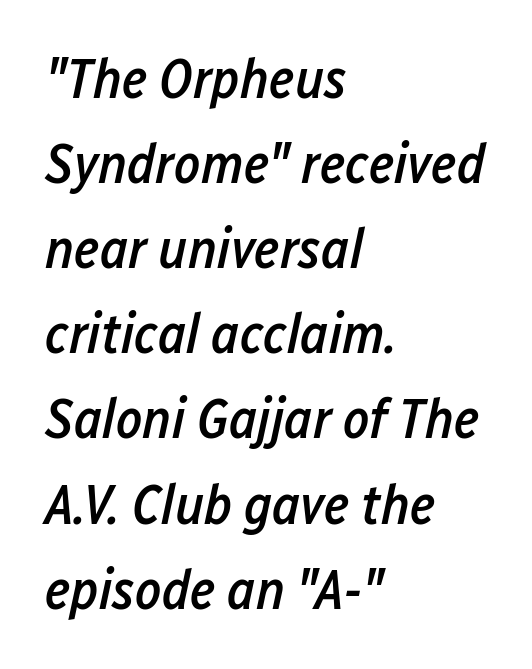
{"italic": "yes", "lean": "right", "slant_degrees": 12, "bold": "semi", "weight": "semibold", "width": "condensed", "stroke_contrast": "low", "x_height": "medium", "monospaced": "no", "underline": "no", "align": "left", "line_spacing": "normal", "line_spacing_ratio": 1.52, "letter_spacing": "normal", "letter_spacing_em": 0.0, "glyph_px": 56}
